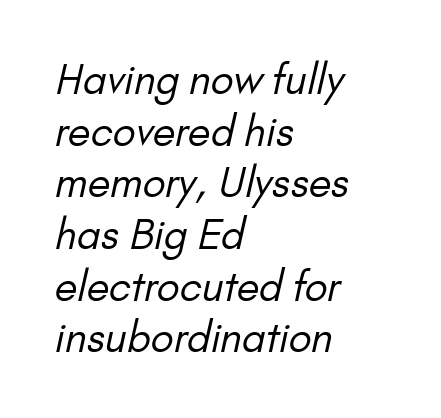
{"serif": "no", "bold": "no", "weight": "regular", "width": "normal", "stroke_contrast": "low", "x_height": "small", "monospaced": "no", "underline": "no", "align": "left", "line_spacing": "normal", "line_spacing_ratio": 1.26, "letter_spacing": "normal", "letter_spacing_em": 0.0, "glyph_px": 41}
